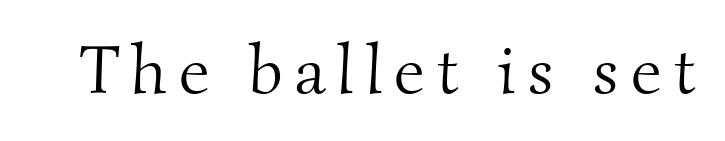
{"serif": "yes", "bold": "no", "weight": "light", "width": "normal", "stroke_contrast": "medium", "x_height": "small", "monospaced": "no", "underline": "no", "glyph_px": 68}
